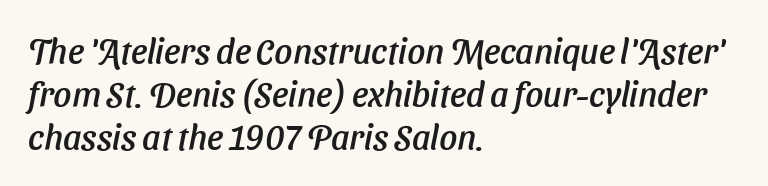
The image shows 35 px text type, italic (leaning right); set left-aligned, line spacing 1.23x, normal letter spacing, not underlined; low stroke contrast and a medium x-height.
